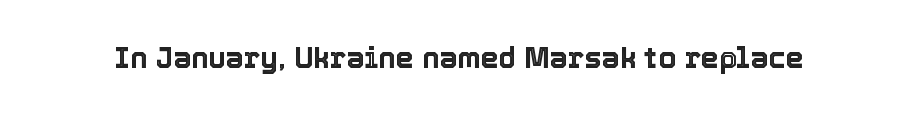
{"italic": "no", "width": "normal", "x_height": "medium", "monospaced": "no", "underline": "no", "letter_spacing": "normal", "letter_spacing_em": 0.0, "glyph_px": 29}
